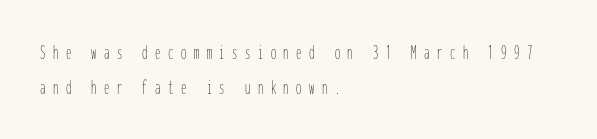
{"italic": "no", "bold": "no", "underline": "no", "align": "left", "line_spacing": "normal", "line_spacing_ratio": 1.69, "letter_spacing": "wide", "letter_spacing_em": 0.36, "glyph_px": 21}
